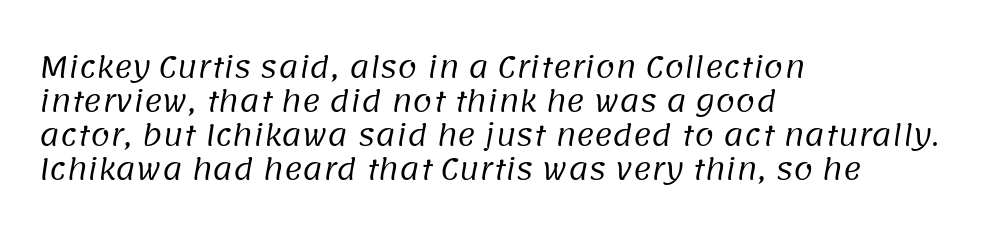
{"serif": "no", "bold": "no", "weight": "regular", "width": "normal", "stroke_contrast": "low", "x_height": "large", "monospaced": "no", "underline": "no", "align": "left", "line_spacing_ratio": 1.22, "letter_spacing": "normal", "letter_spacing_em": 0.0, "glyph_px": 28}
